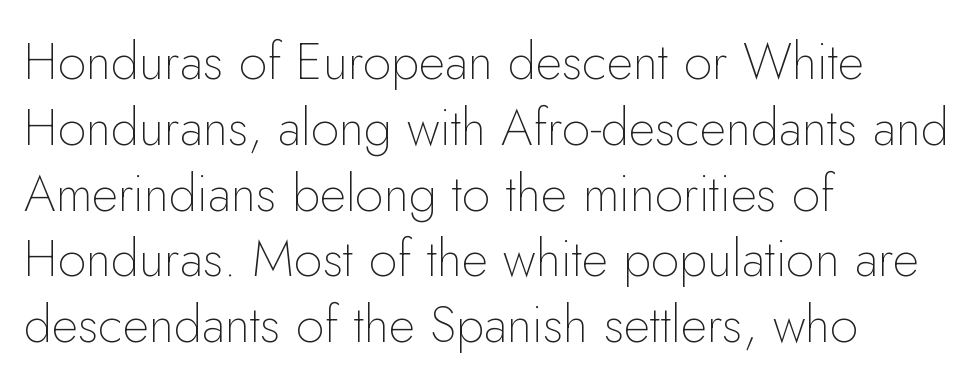
Inter-character spacing is left at the font's built-in metrics. Each line starts at the same left margin while the right side varies. The space directly below the letters is spotless. Regular leading. No heavy texture on the line: the type isn't bold. Ordinary non-slanted type is in use.
